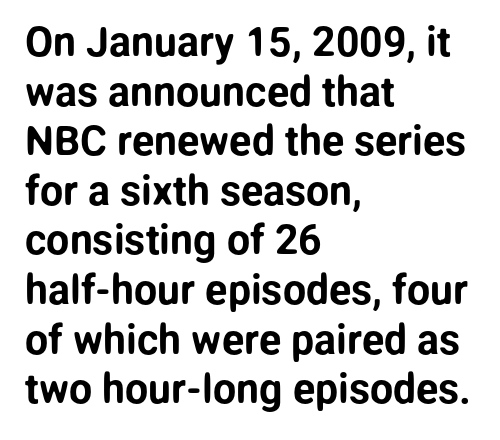
The letters advance in unequal steps, a hallmark of proportional type. Unlike italic type, these characters show no tilt at all. Compared with a centered layout, this one pins lines to the left instead. Classification — sans serif. The tracking reads as untouched default to a designer's eye.
